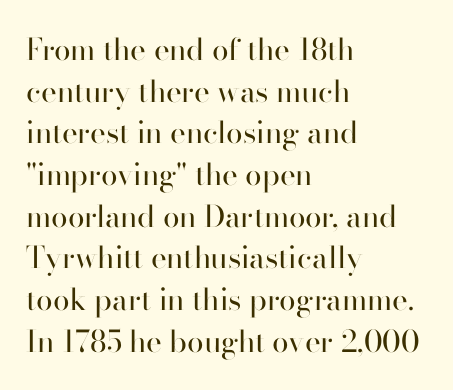
{"serif": "no", "italic": "no", "bold": "no", "weight": "regular", "width": "normal", "stroke_contrast": "high", "x_height": "small", "monospaced": "no", "underline": "no", "align": "left", "line_spacing": "normal", "line_spacing_ratio": 1.39, "letter_spacing": "normal", "letter_spacing_em": 0.0, "glyph_px": 30}
